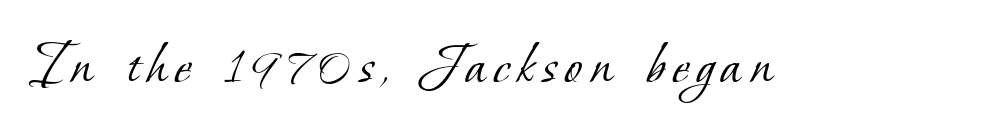
The image shows 64 px light serif type; set not underlined; low stroke contrast and a small x-height.
